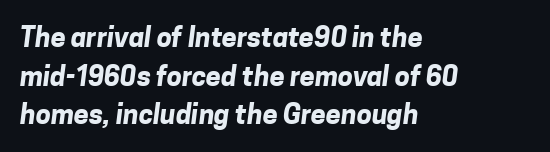
Q: Is the text bold? A: Yes.
Q: Is the text underlined? A: No.
Q: How is the paragraph aligned? A: Left-aligned.
Q: Is the spacing between letters normal or unusually wide? A: Normal.
Q: Is the spacing between lines tight, normal or loose? A: Normal.
